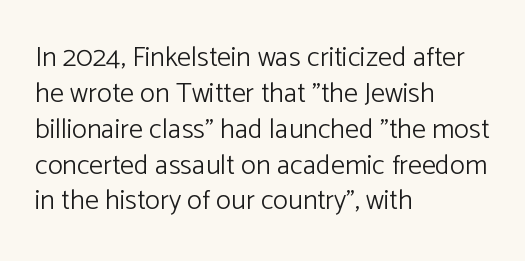
Q: Is the text bold? A: No.
Q: Is the text italic (slanted)? A: No, it is upright.
Q: Is the typeface a serif or a sans-serif typeface? A: Sans-serif.
Q: Is the text underlined? A: No.
Q: How is the paragraph aligned? A: Left-aligned.
Q: Is the spacing between letters normal or unusually wide? A: Normal.
Q: Is the spacing between lines tight, normal or loose? A: Normal.
Q: Width (condensed, normal, or wide)? A: Normal.
Q: Stroke contrast? A: Low.
Q: x-height? A: Medium.
Q: Monospaced? A: No.
